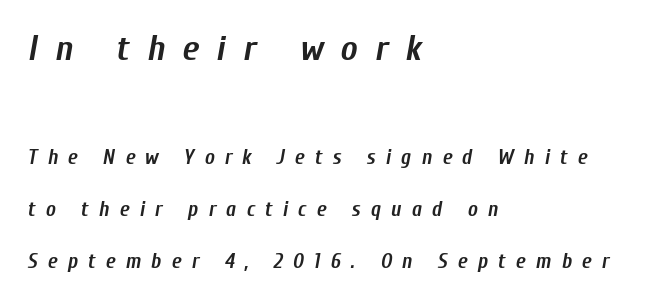
The sample has been set heavy, in full bold. How would I describe the line gaps? Wide and relaxed. Note the varied advance widths — an 'i' is clearly narrower than an 'm'. The passage shown has open, widely tracked lettering throughout.
